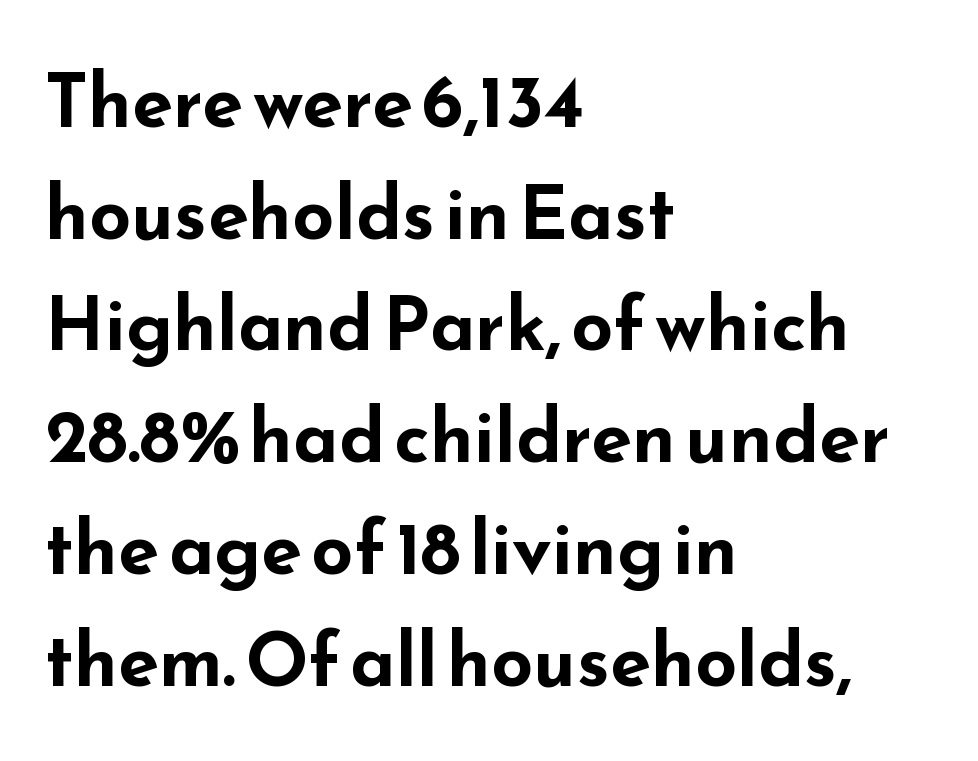
Q: Is the text bold? A: Yes.
Q: Is the text italic (slanted)? A: No, it is upright.
Q: Is the typeface a serif or a sans-serif typeface? A: Sans-serif.
Q: Is the text underlined? A: No.
Q: How is the paragraph aligned? A: Left-aligned.
Q: Is the spacing between letters normal or unusually wide? A: Normal.
Q: Is the spacing between lines tight, normal or loose? A: Normal.
Q: Width (condensed, normal, or wide)? A: Wide.
Q: Stroke contrast? A: Low.
Q: x-height? A: Small.
Q: Monospaced? A: No.
